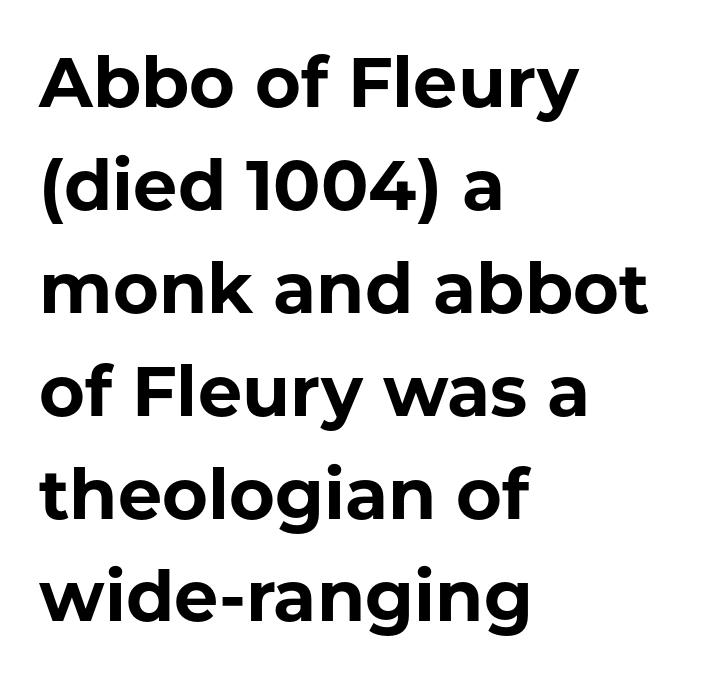
{"serif": "no", "italic": "no", "bold": "yes", "weight": "bold", "width": "normal", "stroke_contrast": "low", "x_height": "medium", "monospaced": "no", "underline": "no", "align": "left", "line_spacing": "normal", "line_spacing_ratio": 1.47, "letter_spacing": "normal", "letter_spacing_em": 0.0, "glyph_px": 70}
